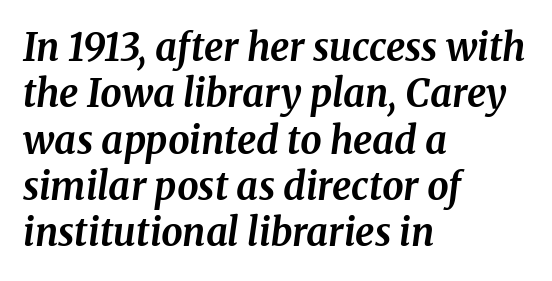
{"serif": "yes", "italic": "yes", "lean": "right", "slant_degrees": 8, "bold": "yes", "weight": "bold", "width": "normal", "stroke_contrast": "medium", "x_height": "medium", "monospaced": "no", "underline": "no", "align": "left", "line_spacing_ratio": 1.22, "letter_spacing": "normal", "letter_spacing_em": 0.0, "glyph_px": 38}
